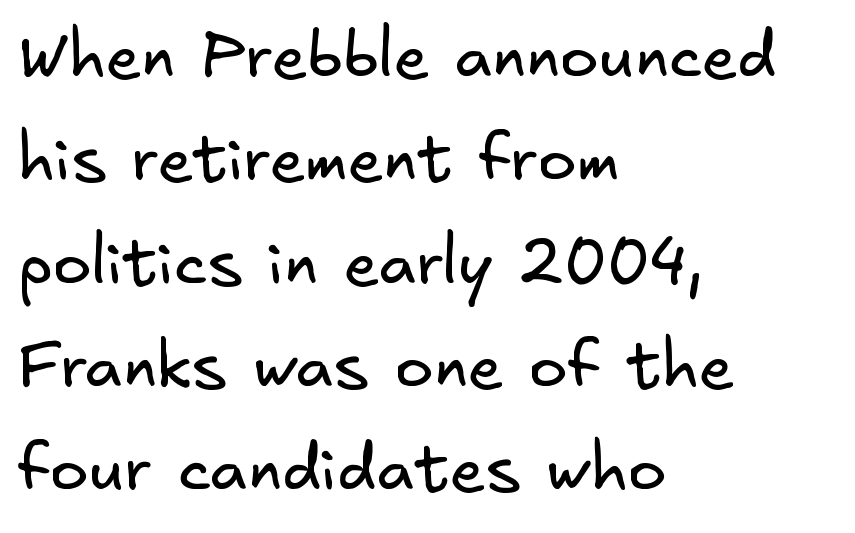
These lines keep a tight, regular rhythm from letter to letter. Bare-footed words on every line. Is this a sans? Yes — the strokes have no serifs. Whoever set this chose a conventional vertical rhythm. Weight class: somewhere from thin through regular. If you drew a ruler down the left edge, every line would touch it.
